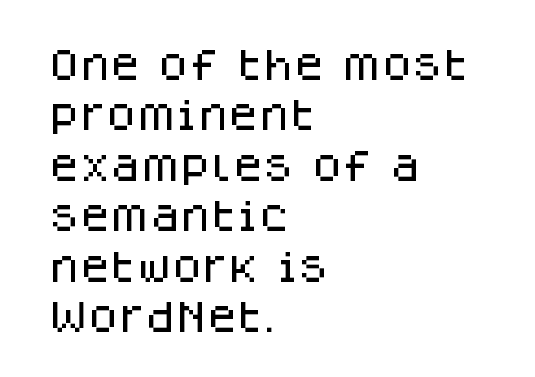
{"serif": "no", "italic": "no", "width": "normal", "stroke_contrast": "low", "x_height": "large", "monospaced": "no", "underline": "no", "align": "left", "line_spacing": "normal", "line_spacing_ratio": 1.44, "letter_spacing": "normal", "letter_spacing_em": 0.0, "glyph_px": 35}
